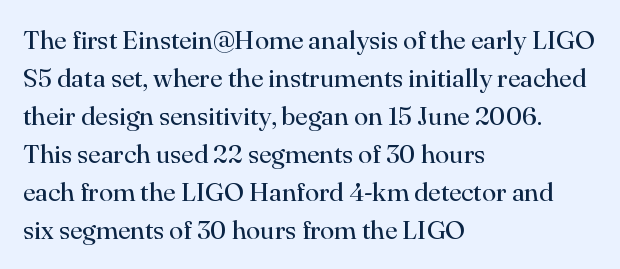
{"italic": "no", "bold": "no", "underline": "no", "align": "left", "line_spacing": "normal", "line_spacing_ratio": 1.46, "letter_spacing": "normal", "letter_spacing_em": 0.0, "glyph_px": 26}
